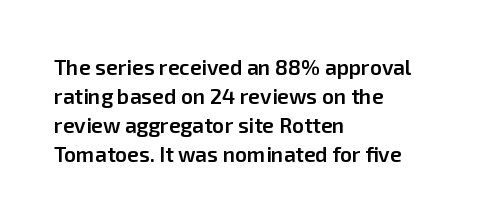
Q: Is the text bold? A: Semi-bold.
Q: Is the text italic (slanted)? A: No, it is upright.
Q: Is the text underlined? A: No.
Q: How is the paragraph aligned? A: Left-aligned.
Q: Is the spacing between letters normal or unusually wide? A: Normal.
Q: Is the spacing between lines tight, normal or loose? A: Normal.
